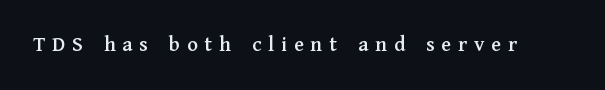
The string is rendered with underlining switched off. Designer's note — italics off, roman on. The line texture is sparse and dotted thanks to wide tracking.
